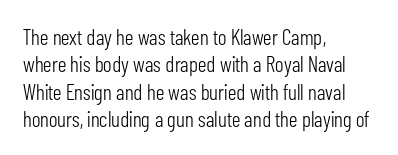
The image shows 22 px text type, upright; set left-aligned, line spacing 1.24x, normal letter spacing, not underlined.
